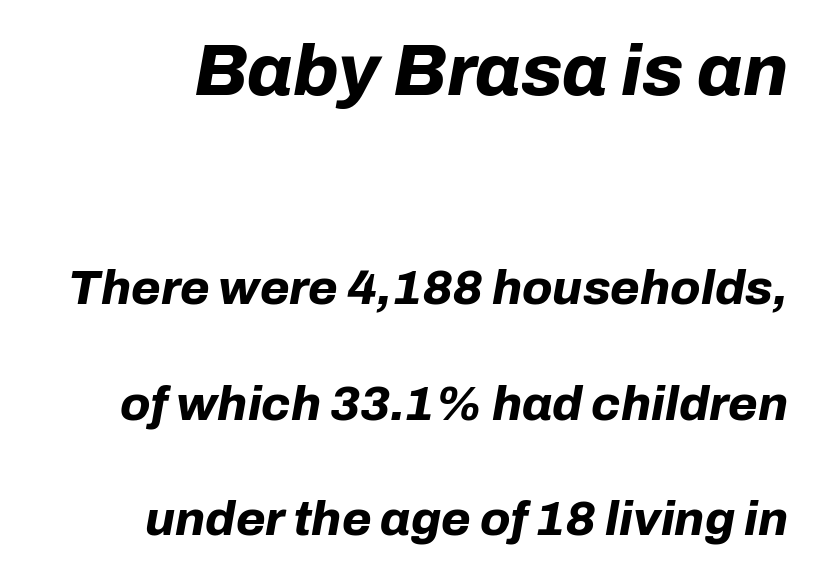
{"italic": "yes", "lean": "right", "slant_degrees": 10, "bold": "yes", "weight": "bold", "width": "normal", "stroke_contrast": "low", "x_height": "medium", "monospaced": "no", "underline": "no", "align": "right", "line_spacing": "loose", "line_spacing_ratio": 2.4, "letter_spacing": "normal", "letter_spacing_em": 0.0, "larger_block": "first", "size_ratio": 1.5, "glyph_px": 72}
